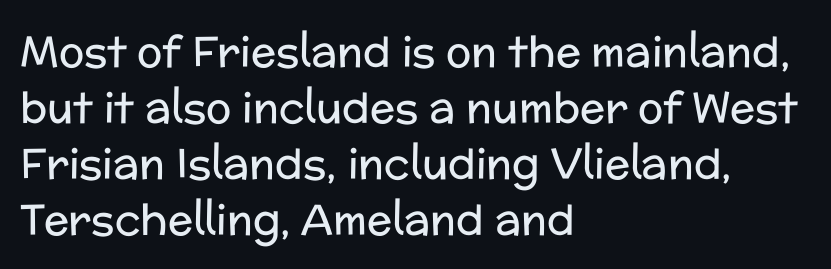
Q: Is the text bold? A: No.
Q: Is the text italic (slanted)? A: No, it is upright.
Q: Is the typeface a serif or a sans-serif typeface? A: Sans-serif.
Q: Is the text underlined? A: No.
Q: How is the paragraph aligned? A: Left-aligned.
Q: Is the spacing between letters normal or unusually wide? A: Normal.
Q: Is the spacing between lines tight, normal or loose? A: Normal.
Q: Width (condensed, normal, or wide)? A: Normal.
Q: Stroke contrast? A: Low.
Q: x-height? A: Medium.
Q: Monospaced? A: No.
